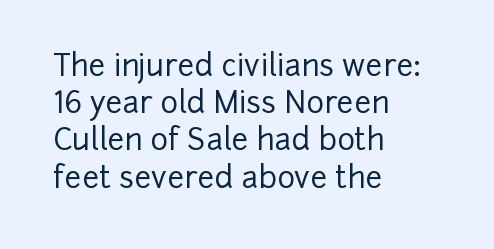
Honestly, the letter spacing is just normal — you wouldn't notice it. Check the space under the baseline: it is left empty. Grotesque or geometric, the face here clearly has no serifs. Note the varied advance widths — an 'i' is clearly narrower than an 'm'. This sample is left-justified, so line endings fall wherever the words run out. Posture: straight, roman, zero tilt.
